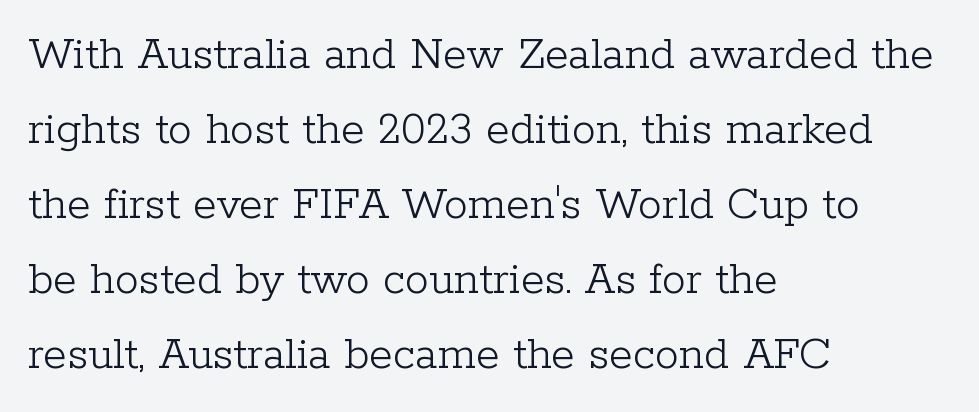
The image shows 48 px light serif type, upright; set left-aligned, normal line spacing (1.56x), normal letter spacing, not underlined; low stroke contrast and a medium x-height.
